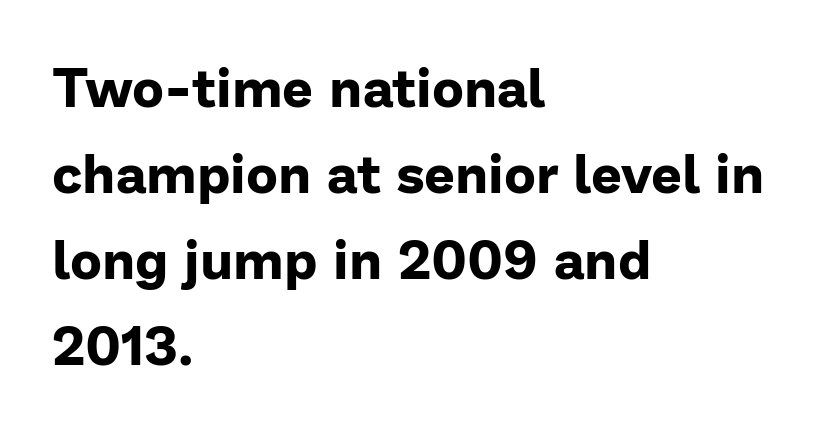
The image shows 54 px bold sans-serif type, upright; set left-aligned, normal line spacing (1.59x), normal letter spacing, not underlined; low stroke contrast and a medium x-height.
